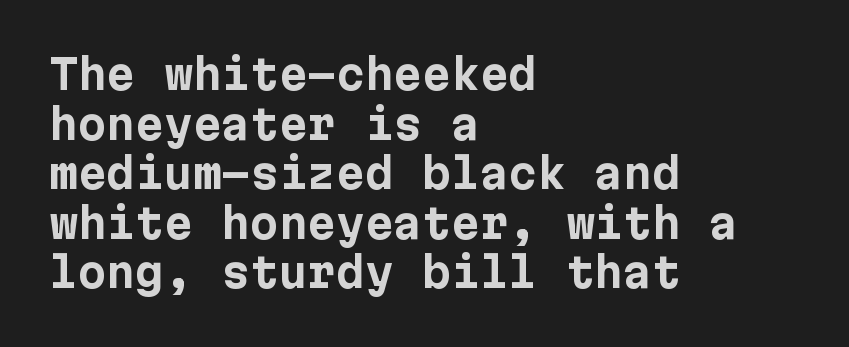
The image shows 41 px bold sans-serif type, upright; set left-aligned, line spacing 1.21x, normal letter spacing, not underlined; low stroke contrast and a medium x-height.
